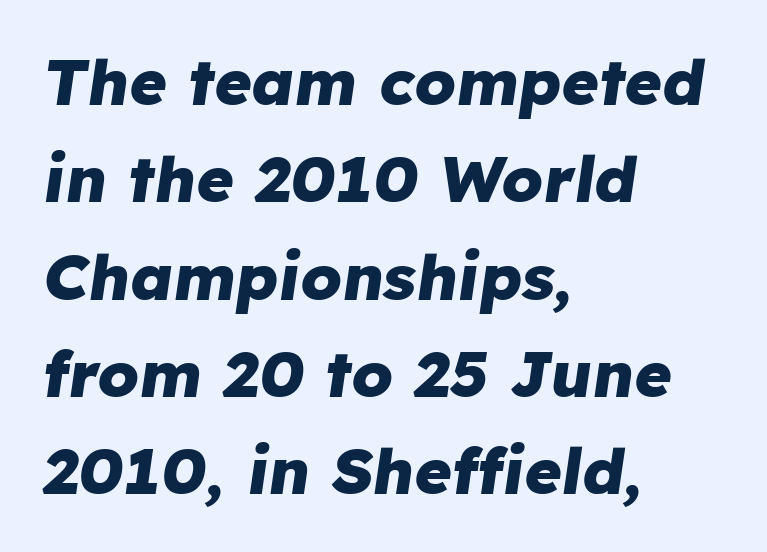
Q: Is the text bold? A: Yes.
Q: Is the text italic (slanted)? A: Yes, it leans right by about 8 degrees.
Q: Is the text underlined? A: No.
Q: How is the paragraph aligned? A: Left-aligned.
Q: Is the spacing between letters normal or unusually wide? A: Normal.
Q: Is the spacing between lines tight, normal or loose? A: Normal.
Q: Width (condensed, normal, or wide)? A: Normal.
Q: Stroke contrast? A: Low.
Q: x-height? A: Medium.
Q: Monospaced? A: No.
